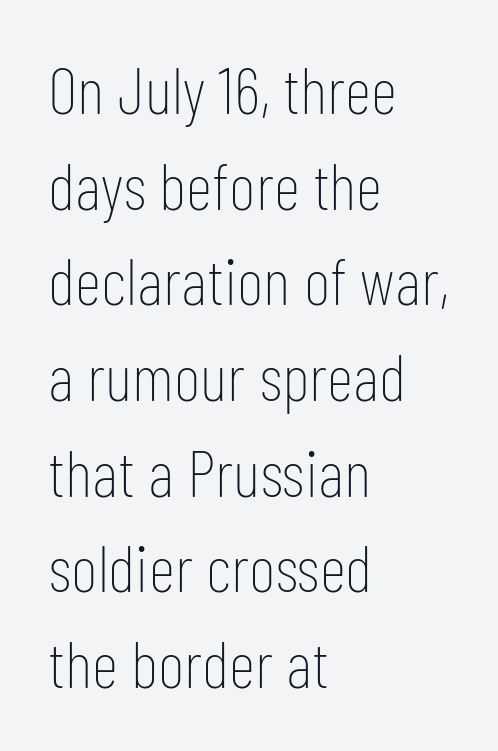
These lines sit exactly where default settings would place them. The type sits square on the baseline with zero lean. Letter spacing: default. The zone under the glyphs is completely vacant. Character widths vary here, with narrow letters taking less room than wide ones. Reading down the block, your eye returns to a fixed left position each line.
